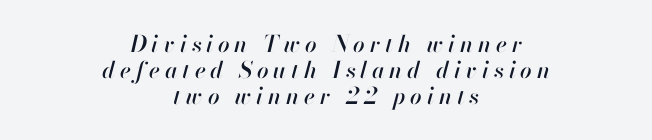
{"italic": "yes", "lean": "right", "slant_degrees": 13, "underline": "no", "align": "center", "line_spacing": "tight", "line_spacing_ratio": 1.13, "letter_spacing": "wide", "letter_spacing_em": 0.21, "glyph_px": 23}
